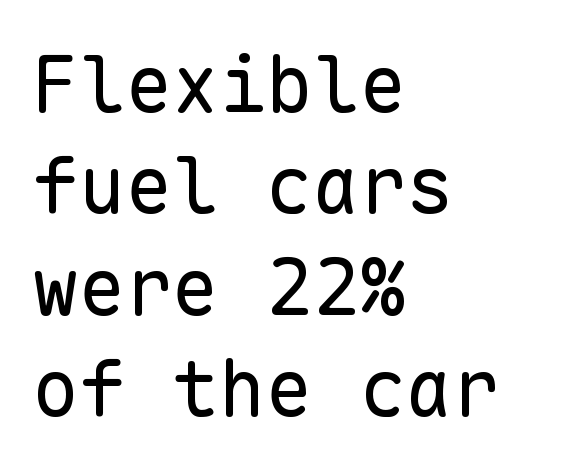
Q: Is the text bold? A: No.
Q: Is the text italic (slanted)? A: No, it is upright.
Q: Is the typeface a serif or a sans-serif typeface? A: Sans-serif.
Q: Is the text underlined? A: No.
Q: How is the paragraph aligned? A: Left-aligned.
Q: Is the spacing between letters normal or unusually wide? A: Normal.
Q: Is the spacing between lines tight, normal or loose? A: Normal.
Q: Width (condensed, normal, or wide)? A: Normal.
Q: Stroke contrast? A: Low.
Q: x-height? A: Medium.
Q: Monospaced? A: Yes.
